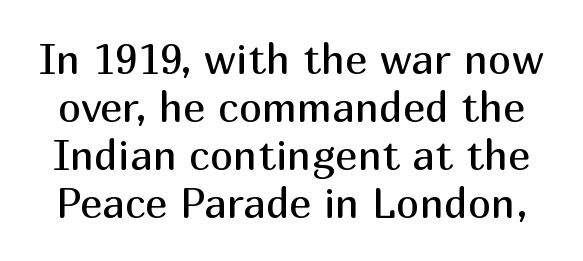
{"serif": "no", "italic": "no", "bold": "no", "weight": "regular", "width": "normal", "stroke_contrast": "medium", "x_height": "medium", "monospaced": "no", "underline": "no", "line_spacing": "tight", "line_spacing_ratio": 1.14, "letter_spacing": "normal", "letter_spacing_em": 0.0, "glyph_px": 42}
